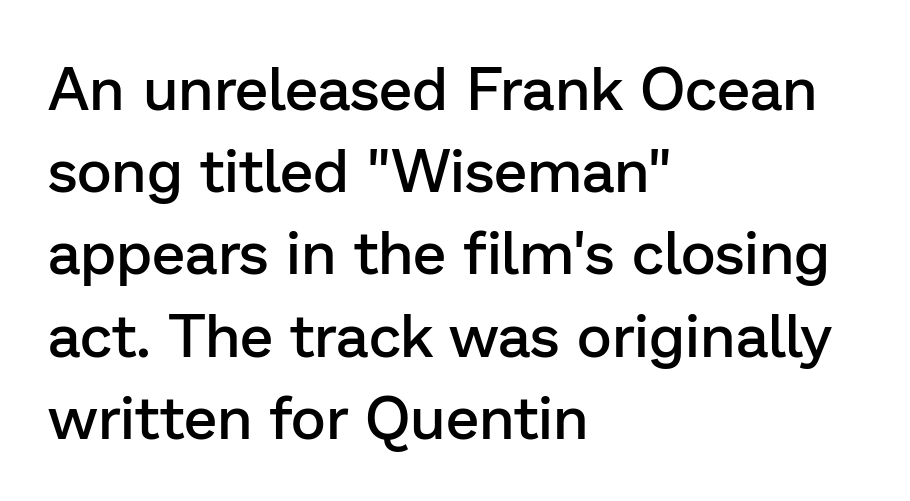
Observe the absence of serifs on each vertical stroke in this sample. The rendering anchors every line to the left-hand side. The tracking reads as untouched default to a designer's eye. Has an underline been added? It has not. Firm but not heavy-handed strokes: this text is semibold. Whoever set this chose a conventional vertical rhythm.
